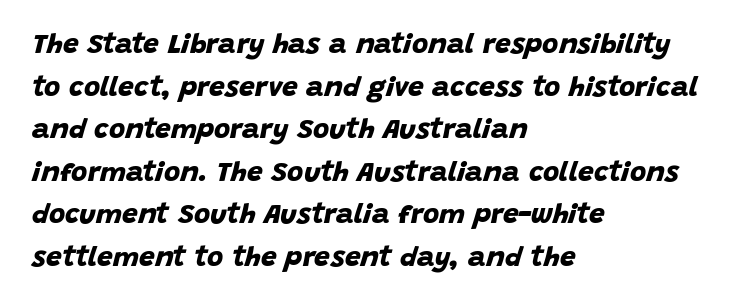
Rows of type keep a routine distance in the vertical direction. The rendering anchors every line to the left-hand side. The font family rendered here belongs to the sans-serif group. The specimen omits any rule beneath the text block's lines. Spacing between characters is what you'd get straight out of the box. This sample has the flowing, uneven cadence of proportional lettering.
